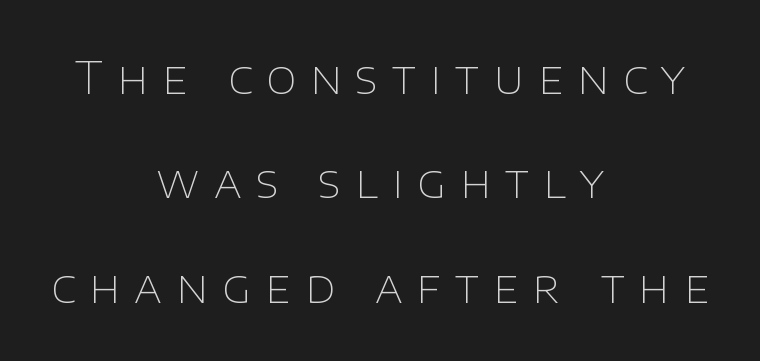
Q: Is the text bold? A: No.
Q: Is the text italic (slanted)? A: No, it is upright.
Q: Is the typeface a serif or a sans-serif typeface? A: Sans-serif.
Q: Is the text underlined? A: No.
Q: How is the paragraph aligned? A: Centered.
Q: Is the spacing between letters normal or unusually wide? A: Unusually wide.
Q: Is the spacing between lines tight, normal or loose? A: Loose.
Q: Width (condensed, normal, or wide)? A: Normal.
Q: Stroke contrast? A: Low.
Q: x-height? A: Large.
Q: Monospaced? A: No.
